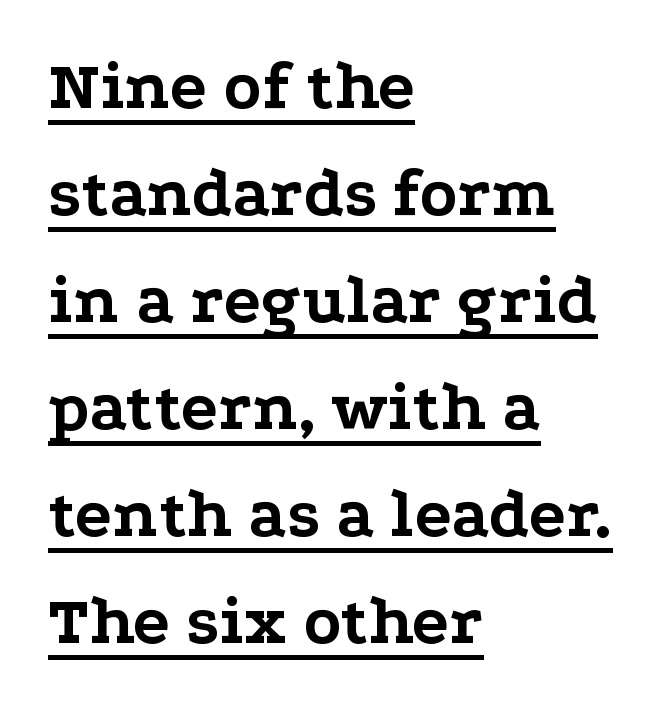
{"serif": "yes", "italic": "no", "bold": "yes", "weight": "bold", "width": "wide", "stroke_contrast": "low", "x_height": "medium", "monospaced": "no", "underline": "yes", "align": "left", "line_spacing": "normal", "line_spacing_ratio": 1.55, "letter_spacing": "normal", "letter_spacing_em": 0.0, "glyph_px": 69}
